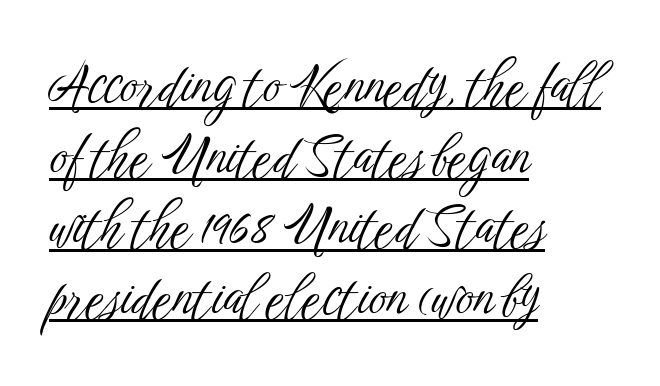
The image shows 54 px light, condensed sans-serif type; set left-aligned, normal line spacing (1.31x), normal letter spacing, underlined; low stroke contrast and a medium x-height.
